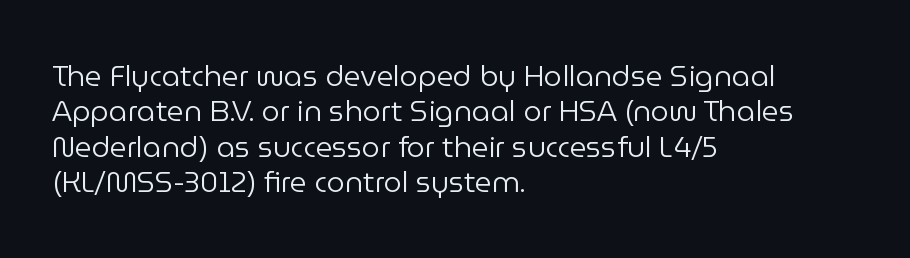
Q: Is the text bold? A: No.
Q: Is the text italic (slanted)? A: No, it is upright.
Q: Is the typeface a serif or a sans-serif typeface? A: Sans-serif.
Q: Is the text underlined? A: No.
Q: How is the paragraph aligned? A: Left-aligned.
Q: Is the spacing between letters normal or unusually wide? A: Normal.
Q: Width (condensed, normal, or wide)? A: Normal.
Q: Stroke contrast? A: Low.
Q: x-height? A: Medium.
Q: Monospaced? A: No.
